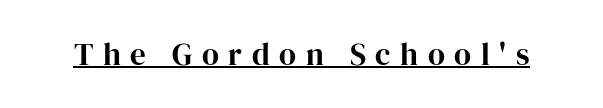
{"serif": "yes", "italic": "no", "width": "normal", "stroke_contrast": "high", "x_height": "medium", "monospaced": "no", "underline": "yes", "letter_spacing": "wide", "letter_spacing_em": 0.31, "glyph_px": 31}
